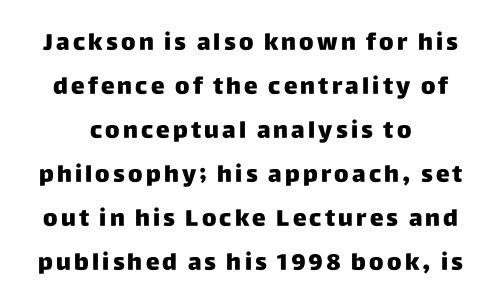
Reading down the column, the eye jumps a long way to each next line. The baseline area is clear. The lettering stays uniformly vertical, giving the passage a roman look. On the weight axis this lands at bold, roughly 700.
